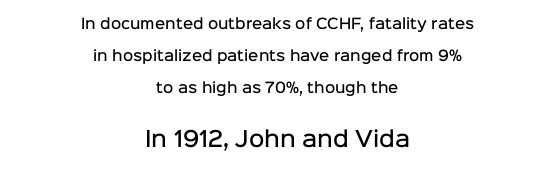
Leftover space on each line is divided equally before and after the words. Summary of vertical rhythm: relaxed, with wide interline spacing. The sample has been set in demibold, a notch under bold. Nope, not italic — everything's standing straight.
